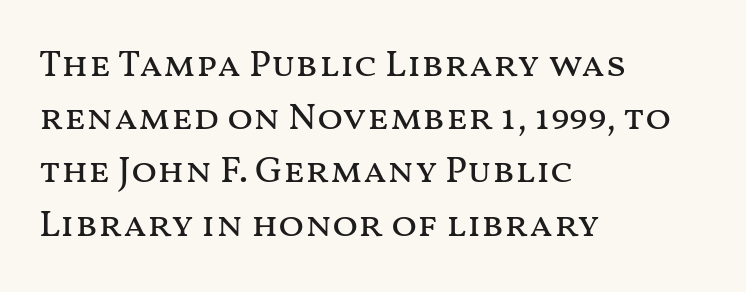
Q: Is the text bold? A: No.
Q: Is the text italic (slanted)? A: No, it is upright.
Q: Is the text underlined? A: No.
Q: How is the paragraph aligned? A: Left-aligned.
Q: Is the spacing between letters normal or unusually wide? A: Normal.
Q: Is the spacing between lines tight, normal or loose? A: Normal.
Q: Width (condensed, normal, or wide)? A: Wide.
Q: Stroke contrast? A: Medium.
Q: x-height? A: Medium.
Q: Monospaced? A: No.
